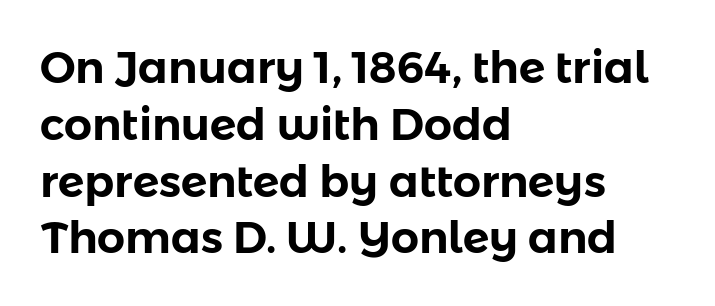
{"serif": "no", "italic": "no", "width": "normal", "stroke_contrast": "low", "x_height": "medium", "monospaced": "no", "underline": "no", "align": "left", "line_spacing": "normal", "line_spacing_ratio": 1.29, "letter_spacing": "normal", "letter_spacing_em": 0.0, "glyph_px": 44}
